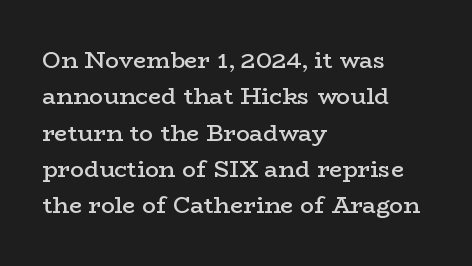
{"italic": "no", "bold": "semi", "underline": "no", "align": "left", "line_spacing": "normal", "line_spacing_ratio": 1.58, "letter_spacing": "normal", "letter_spacing_em": 0.0, "glyph_px": 23}
